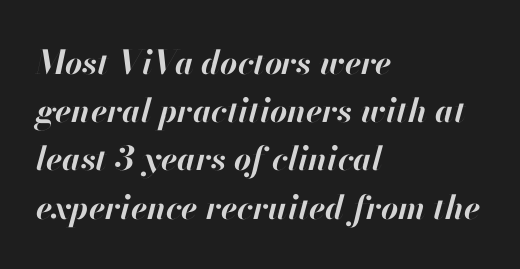
Q: Is the text bold? A: Yes.
Q: Is the text italic (slanted)? A: Yes, it leans right by about 13 degrees.
Q: Is the text underlined? A: No.
Q: How is the paragraph aligned? A: Left-aligned.
Q: Is the spacing between letters normal or unusually wide? A: Normal.
Q: Is the spacing between lines tight, normal or loose? A: Normal.
Q: Width (condensed, normal, or wide)? A: Normal.
Q: Stroke contrast? A: High.
Q: x-height? A: Small.
Q: Monospaced? A: No.
